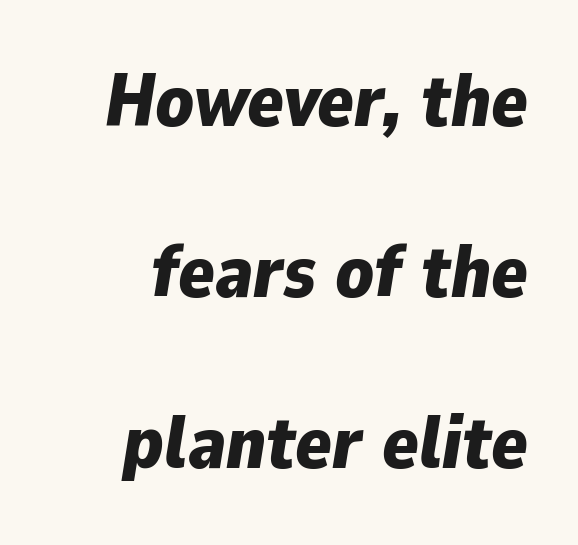
It's the slanting kind of type. No word sits above an underline. These lines are rendered in a variable-pitch font. Compared with an ordinary text face, these strokes are far heavier — a full bold. The rag falls on the left side of this text block. How are the letters spaced? Ordinarily, with no added tracking.
